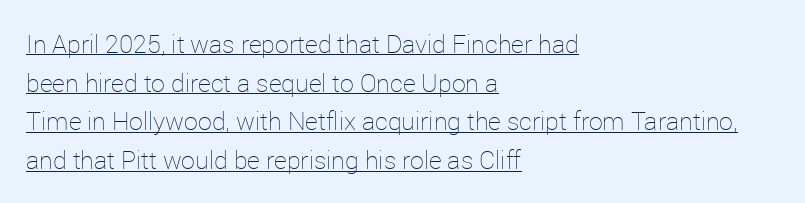
Q: Is the text bold? A: No.
Q: Is the text italic (slanted)? A: No, it is upright.
Q: Is the text underlined? A: Yes.
Q: How is the paragraph aligned? A: Left-aligned.
Q: Is the spacing between letters normal or unusually wide? A: Normal.
Q: Is the spacing between lines tight, normal or loose? A: Normal.
